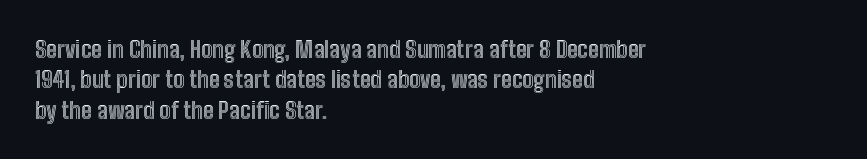
The face used here is rendered with its standard letterfit. These lines are set flush left with a ragged right edge. The glyphs are unaccompanied by any horizontal stroke below them. Normally led — the rows are evenly, conventionally spaced. Do the letters lean? They stand straight.
